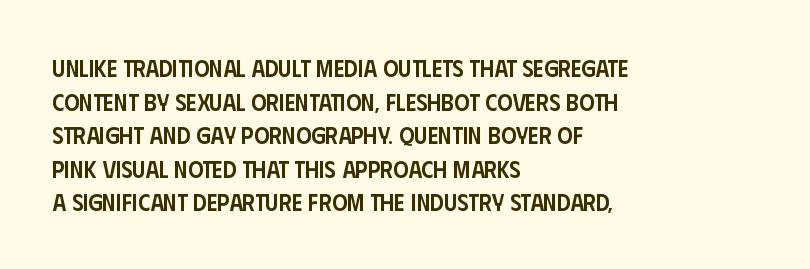
{"italic": "no", "bold": "semi", "underline": "no", "align": "left", "line_spacing": "normal", "line_spacing_ratio": 1.4, "letter_spacing": "normal", "letter_spacing_em": 0.0, "glyph_px": 24}
